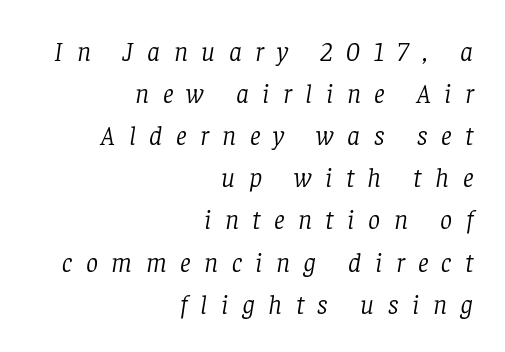
Q: Is the text bold? A: No.
Q: Is the text italic (slanted)? A: Yes, it leans right by about 8 degrees.
Q: Is the text underlined? A: No.
Q: How is the paragraph aligned? A: Right-aligned.
Q: Is the spacing between letters normal or unusually wide? A: Unusually wide.
Q: Is the spacing between lines tight, normal or loose? A: Normal.
